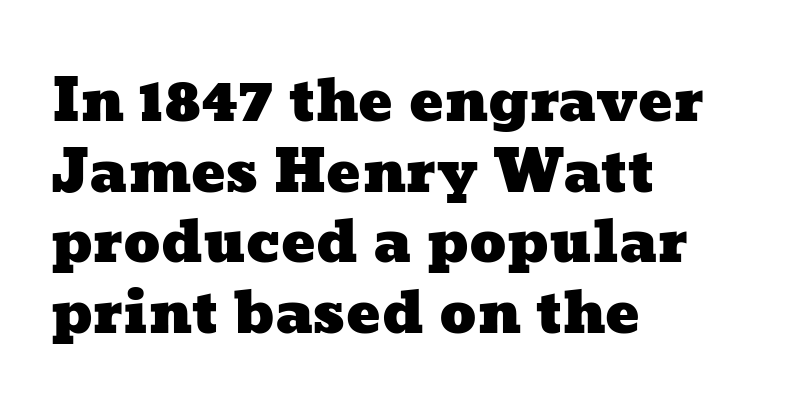
The image shows 57 px wide type; set left-aligned, line spacing 1.24x, normal letter spacing, not underlined; low stroke contrast and a medium x-height.
